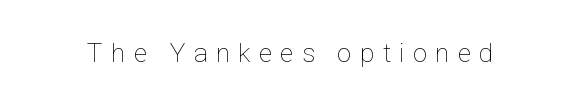
{"italic": "no", "bold": "no", "underline": "no", "letter_spacing": "wide", "letter_spacing_em": 0.32, "glyph_px": 26}
